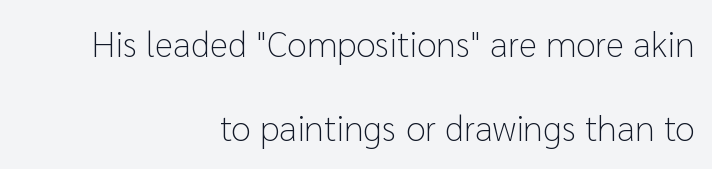
{"serif": "no", "italic": "no", "bold": "no", "weight": "light", "width": "normal", "stroke_contrast": "low", "x_height": "medium", "monospaced": "no", "underline": "no", "align": "right", "line_spacing": "loose", "line_spacing_ratio": 2.34, "letter_spacing": "normal", "letter_spacing_em": 0.0, "glyph_px": 36}
